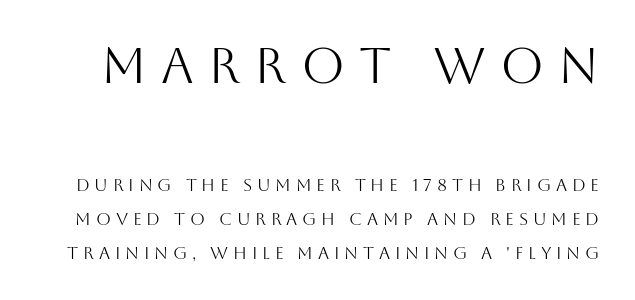
In terms of letterform style, serifs are entirely absent. The face used here is rendered with a markedly widened letterfit. The space between consecutive lines is lavish. The strokes are not fattened; the text isn't bold.
